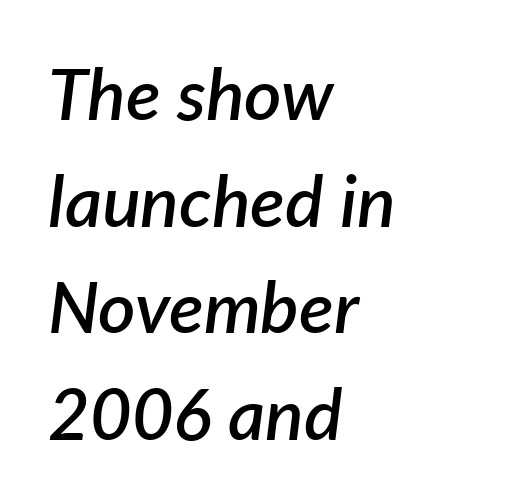
Q: Is the text bold? A: Semi-bold.
Q: Is the text italic (slanted)? A: Yes, it leans right by about 7 degrees.
Q: Is the text underlined? A: No.
Q: How is the paragraph aligned? A: Left-aligned.
Q: Is the spacing between letters normal or unusually wide? A: Normal.
Q: Is the spacing between lines tight, normal or loose? A: Normal.
Q: Width (condensed, normal, or wide)? A: Normal.
Q: Stroke contrast? A: Low.
Q: x-height? A: Medium.
Q: Monospaced? A: No.
